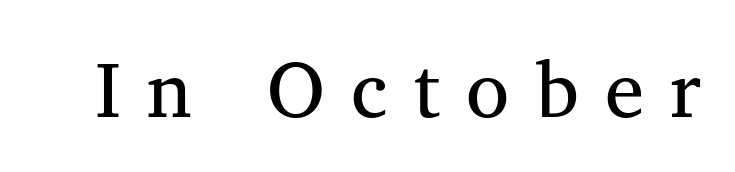
Q: Is the text bold? A: No.
Q: Is the text italic (slanted)? A: No, it is upright.
Q: Is the typeface a serif or a sans-serif typeface? A: Serif.
Q: Is the text underlined? A: No.
Q: Is the spacing between letters normal or unusually wide? A: Unusually wide.
Q: Width (condensed, normal, or wide)? A: Normal.
Q: Stroke contrast? A: Medium.
Q: x-height? A: Medium.
Q: Monospaced? A: No.
